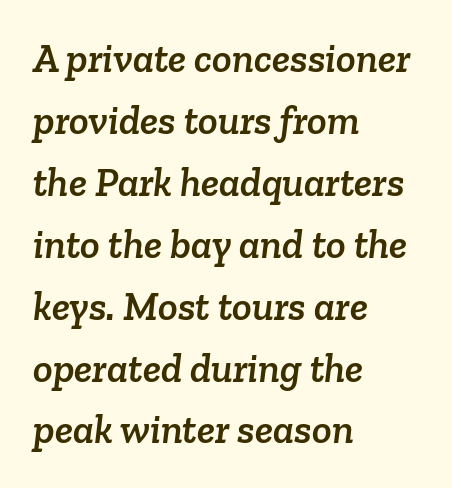
{"serif": "yes", "width": "normal", "stroke_contrast": "low", "x_height": "medium", "monospaced": "no", "underline": "no", "align": "left", "line_spacing": "normal", "line_spacing_ratio": 1.51, "letter_spacing": "normal", "letter_spacing_em": 0.0, "glyph_px": 41}
